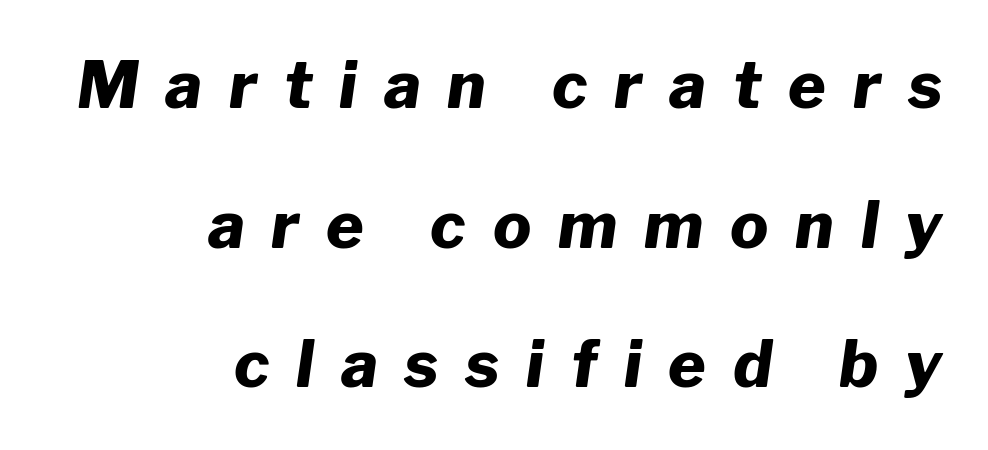
Q: Is the text bold? A: Yes.
Q: Is the text italic (slanted)? A: Yes, it leans right by about 8 degrees.
Q: Is the text underlined? A: No.
Q: How is the paragraph aligned? A: Right-aligned.
Q: Is the spacing between letters normal or unusually wide? A: Unusually wide.
Q: Is the spacing between lines tight, normal or loose? A: Loose.
Q: Width (condensed, normal, or wide)? A: Normal.
Q: Stroke contrast? A: Low.
Q: x-height? A: Medium.
Q: Monospaced? A: No.
